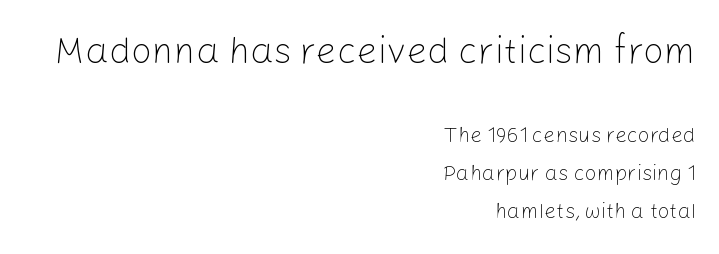
Q: Is the text bold? A: No.
Q: Is the text italic (slanted)? A: No, it is upright.
Q: Is the typeface a serif or a sans-serif typeface? A: Sans-serif.
Q: Is the text underlined? A: No.
Q: How is the paragraph aligned? A: Right-aligned.
Q: Is the spacing between letters normal or unusually wide? A: Normal.
Q: Which block of text is set in a larger size, the first (top) or the second (bottom)? A: The first (top) one.
Q: Width (condensed, normal, or wide)? A: Normal.
Q: Stroke contrast? A: Low.
Q: x-height? A: Medium.
Q: Monospaced? A: No.
